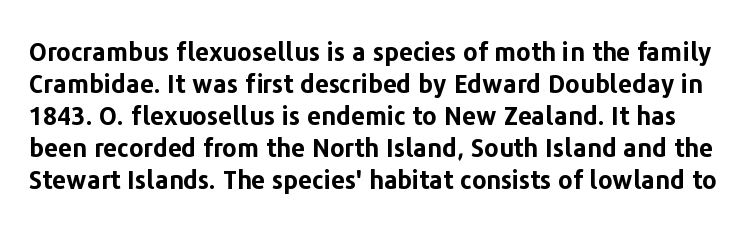
Q: Is the text bold? A: Yes.
Q: Is the text italic (slanted)? A: No, it is upright.
Q: Is the text underlined? A: No.
Q: Is the spacing between letters normal or unusually wide? A: Normal.
Q: Is the spacing between lines tight, normal or loose? A: Normal.
